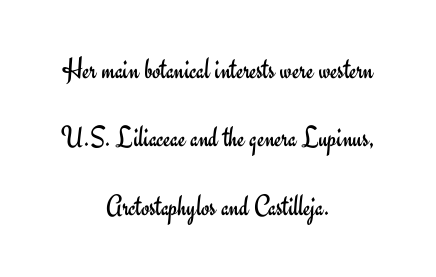
{"serif": "no", "bold": "no", "weight": "regular", "width": "normal", "stroke_contrast": "low", "x_height": "small", "monospaced": "no", "underline": "no", "align": "center", "line_spacing": "loose", "line_spacing_ratio": 2.28, "letter_spacing": "normal", "letter_spacing_em": 0.0, "glyph_px": 30}
